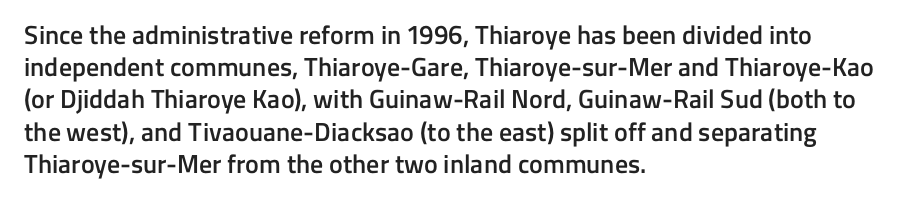
{"italic": "no", "bold": "semi", "underline": "no", "align": "left", "line_spacing_ratio": 1.24, "letter_spacing": "normal", "letter_spacing_em": 0.0, "glyph_px": 26}
